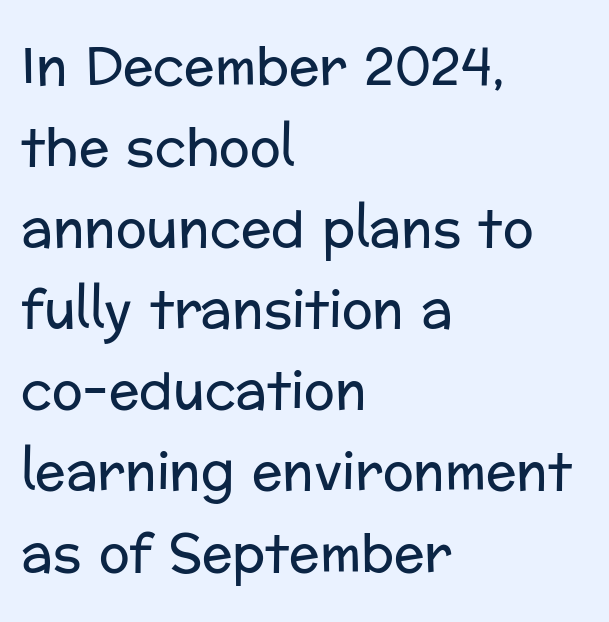
{"serif": "no", "italic": "no", "bold": "no", "weight": "regular", "width": "normal", "stroke_contrast": "low", "x_height": "medium", "monospaced": "no", "underline": "no", "align": "left", "line_spacing": "normal", "line_spacing_ratio": 1.59, "letter_spacing": "normal", "letter_spacing_em": 0.0, "glyph_px": 51}
